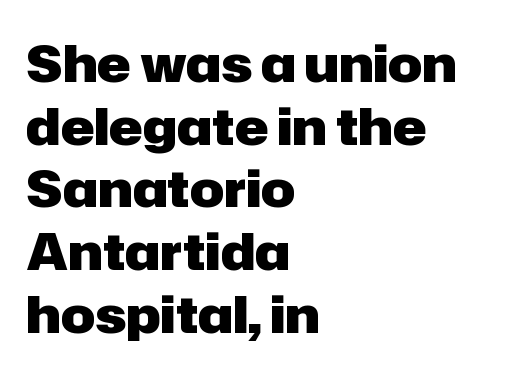
{"serif": "no", "italic": "no", "bold": "yes", "weight": "heavy", "width": "normal", "stroke_contrast": "low", "x_height": "medium", "monospaced": "no", "underline": "no", "align": "left", "line_spacing_ratio": 1.23, "letter_spacing": "normal", "letter_spacing_em": 0.0, "glyph_px": 51}
